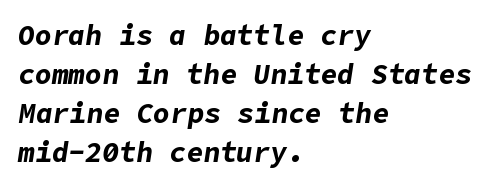
The image shows 28 px bold type, italic (leaning right); set left-aligned, normal line spacing (1.39x), normal letter spacing, not underlined; low stroke contrast and a medium x-height.
